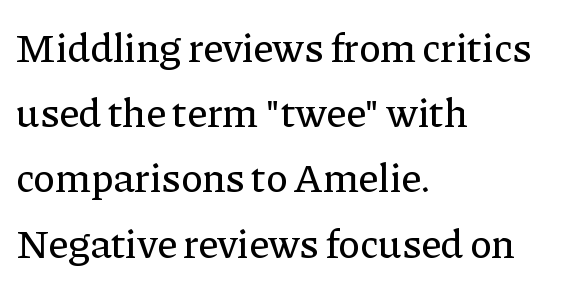
Q: Is the text italic (slanted)? A: No, it is upright.
Q: Is the typeface a serif or a sans-serif typeface? A: Serif.
Q: Is the text underlined? A: No.
Q: How is the paragraph aligned? A: Left-aligned.
Q: Is the spacing between letters normal or unusually wide? A: Normal.
Q: Is the spacing between lines tight, normal or loose? A: Normal.
Q: Width (condensed, normal, or wide)? A: Normal.
Q: Stroke contrast? A: Low.
Q: x-height? A: Medium.
Q: Monospaced? A: No.
